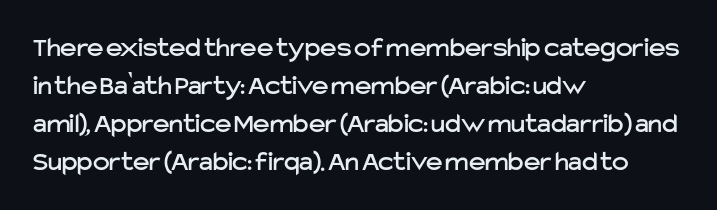
Q: Is the text italic (slanted)? A: No, it is upright.
Q: Is the typeface a serif or a sans-serif typeface? A: Sans-serif.
Q: Is the text underlined? A: No.
Q: How is the paragraph aligned? A: Left-aligned.
Q: Is the spacing between letters normal or unusually wide? A: Normal.
Q: Is the spacing between lines tight, normal or loose? A: Normal.
Q: Width (condensed, normal, or wide)? A: Normal.
Q: Stroke contrast? A: Low.
Q: x-height? A: Medium.
Q: Monospaced? A: No.
